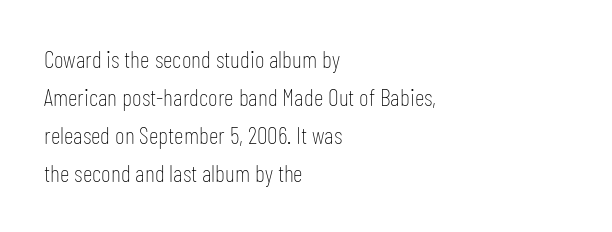
{"italic": "no", "bold": "no", "underline": "no", "align": "left", "line_spacing": "normal", "line_spacing_ratio": 1.59, "letter_spacing": "normal", "letter_spacing_em": 0.0, "glyph_px": 24}
